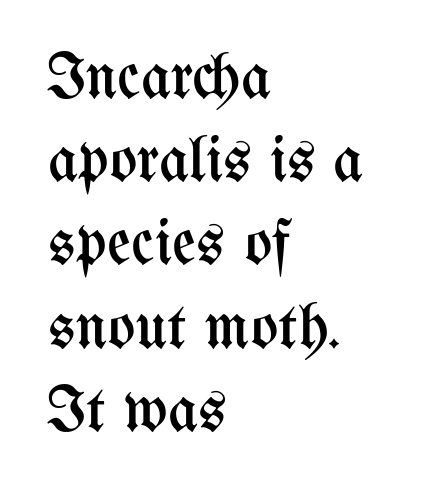
{"italic": "no", "bold": "no", "weight": "regular", "width": "condensed", "stroke_contrast": "medium", "x_height": "medium", "monospaced": "no", "underline": "no", "align": "left", "line_spacing": "normal", "line_spacing_ratio": 1.28, "letter_spacing": "normal", "letter_spacing_em": 0.0, "glyph_px": 65}
